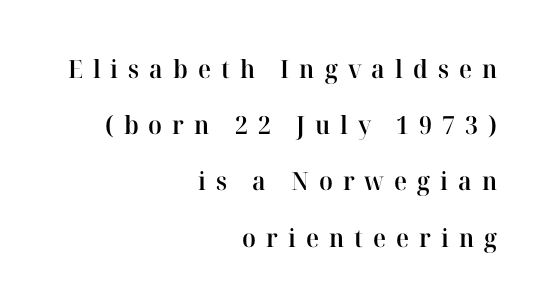
{"italic": "no", "bold": "semi", "underline": "no", "align": "right", "line_spacing": "loose", "line_spacing_ratio": 2.25, "letter_spacing": "wide", "letter_spacing_em": 0.4, "glyph_px": 25}
